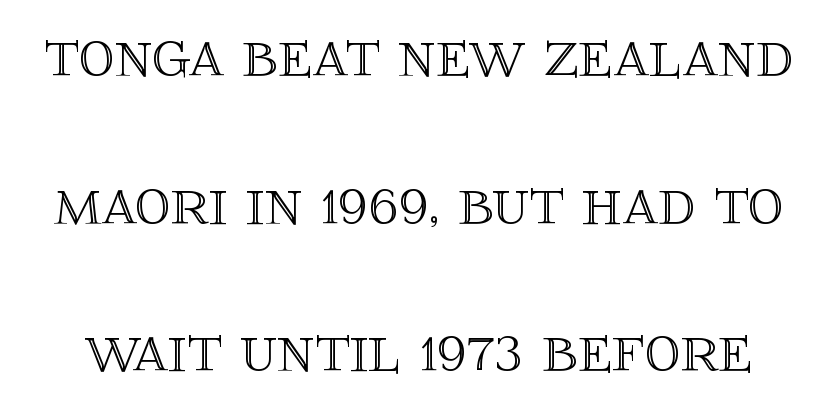
The image shows 71 px text type, upright; set loose line spacing (2.08x), normal letter spacing, not underlined; a large x-height.
